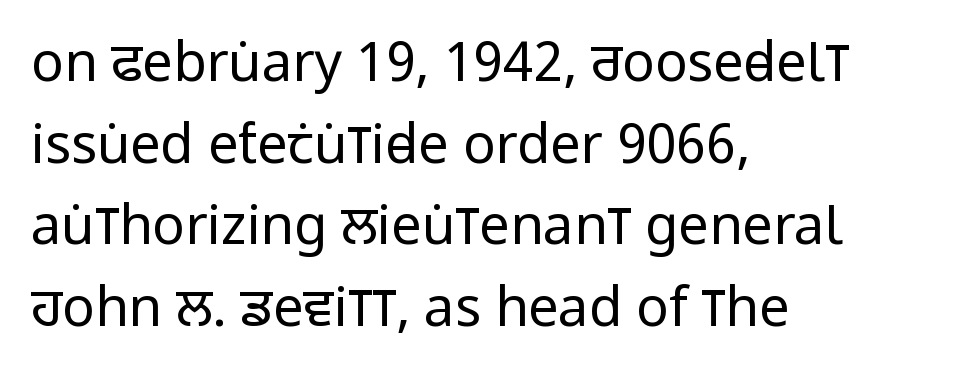
Q: Is the text bold? A: No.
Q: Is the text italic (slanted)? A: No, it is upright.
Q: Is the typeface a serif or a sans-serif typeface? A: Sans-serif.
Q: Is the text underlined? A: No.
Q: How is the paragraph aligned? A: Left-aligned.
Q: Is the spacing between letters normal or unusually wide? A: Normal.
Q: Is the spacing between lines tight, normal or loose? A: Normal.
Q: Width (condensed, normal, or wide)? A: Condensed.
Q: Stroke contrast? A: Low.
Q: x-height? A: Large.
Q: Monospaced? A: No.
